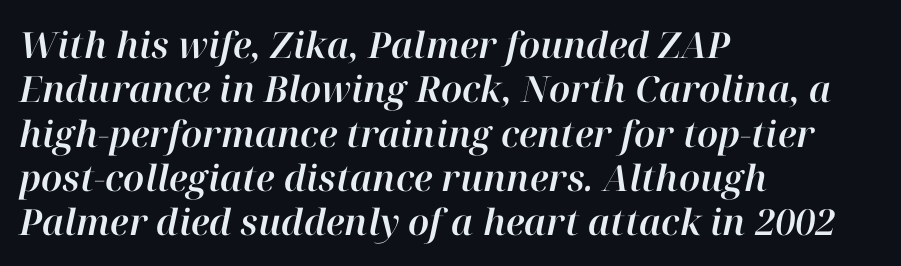
Q: Is the text italic (slanted)? A: Yes, it leans right by about 12 degrees.
Q: Is the text underlined? A: No.
Q: How is the paragraph aligned? A: Left-aligned.
Q: Is the spacing between letters normal or unusually wide? A: Normal.
Q: Width (condensed, normal, or wide)? A: Normal.
Q: Stroke contrast? A: High.
Q: x-height? A: Medium.
Q: Monospaced? A: No.
